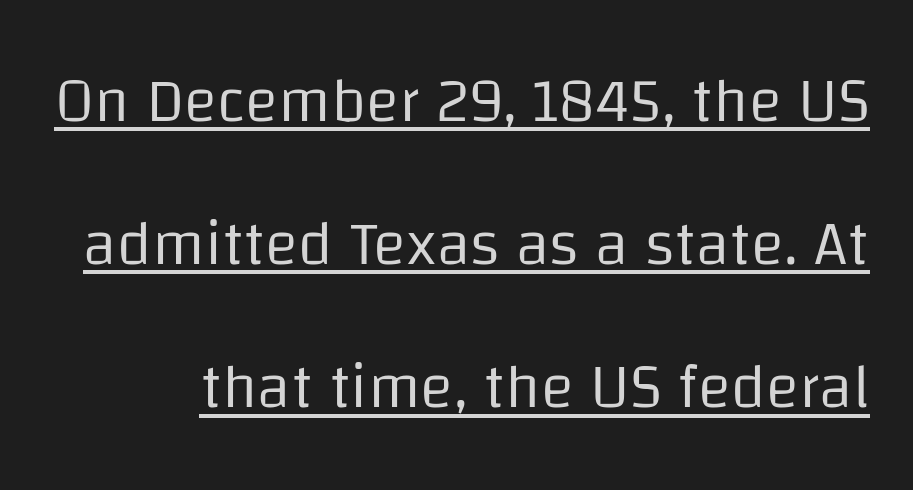
The image shows 62 px regular-weight sans-serif type, upright; set loose line spacing (2.31x), normal letter spacing, underlined; low stroke contrast and a large x-height.
